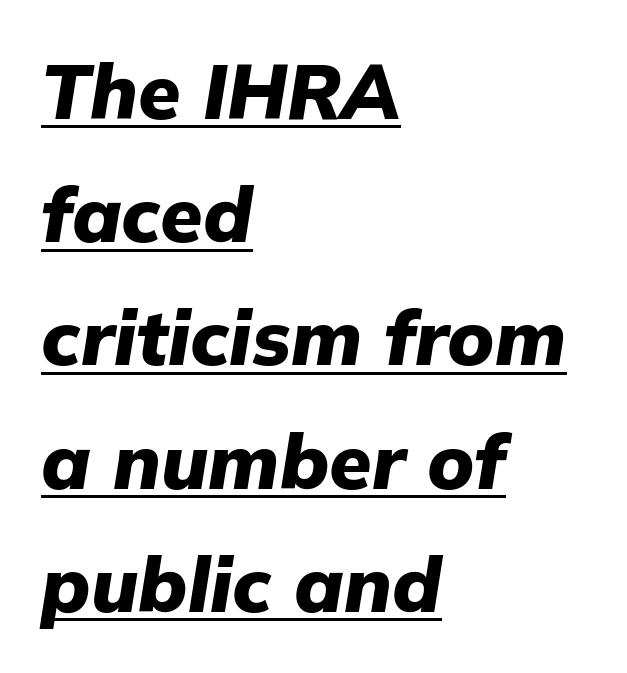
A typesetter would call this zero additional tracking. Every character sits at an angle, as italics do. The letters advance in unequal steps, a hallmark of proportional type. Horizontal alignment here is leftward, the default for most running prose. You can see a thin bar hugging the bottom of the glyphs.
